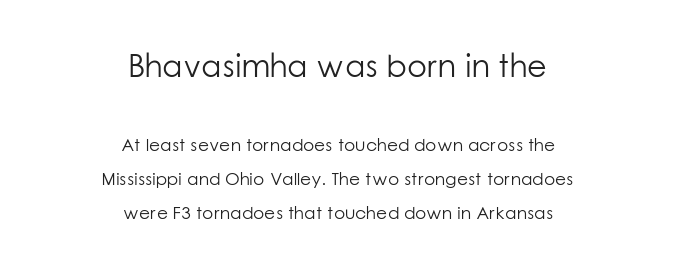
Q: Is the text bold? A: No.
Q: Is the text italic (slanted)? A: No, it is upright.
Q: Is the typeface a serif or a sans-serif typeface? A: Sans-serif.
Q: Is the text underlined? A: No.
Q: How is the paragraph aligned? A: Centered.
Q: Is the spacing between letters normal or unusually wide? A: Normal.
Q: Is the spacing between lines tight, normal or loose? A: Loose.
Q: Which block of text is set in a larger size, the first (top) or the second (bottom)? A: The first (top) one.
Q: Width (condensed, normal, or wide)? A: Normal.
Q: Stroke contrast? A: Low.
Q: x-height? A: Medium.
Q: Monospaced? A: No.
